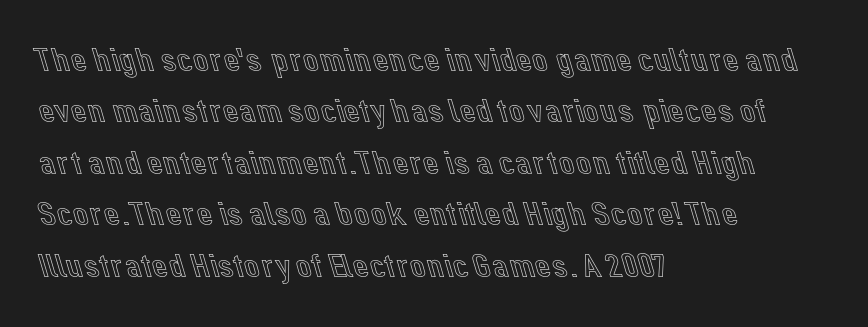
Q: Is the text italic (slanted)? A: Yes.
Q: Is the text underlined? A: No.
Q: How is the paragraph aligned? A: Left-aligned.
Q: Is the spacing between letters normal or unusually wide? A: Normal.
Q: Is the spacing between lines tight, normal or loose? A: Normal.
Q: Width (condensed, normal, or wide)? A: Normal.
Q: x-height? A: Medium.
Q: Monospaced? A: No.
